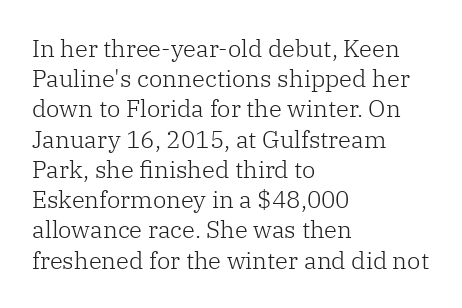
The weight would be labelled regular, book, light, or lighter still. Every stem runs plumb, perpendicular to the baseline. Descender tails drop into unmarked territory. One glance says typical: line gaps are just what's usual.
